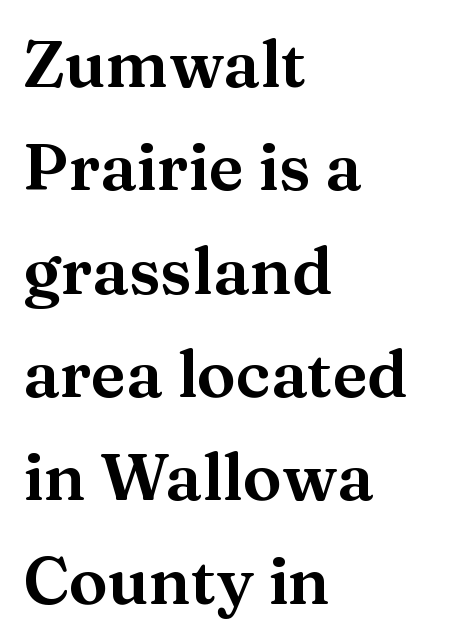
The image shows 65 px wide serif type, upright; set left-aligned, normal line spacing (1.59x), normal letter spacing, not underlined; medium stroke contrast and a medium x-height.
